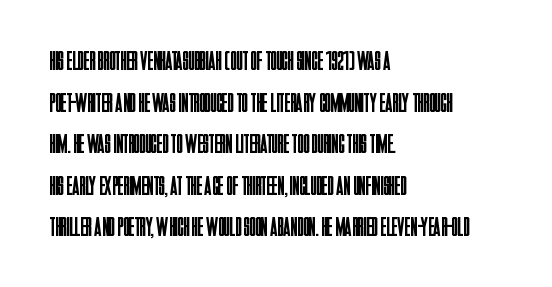
{"italic": "no", "bold": "no", "underline": "no", "align": "left", "line_spacing": "normal", "line_spacing_ratio": 1.54, "letter_spacing": "normal", "letter_spacing_em": 0.0, "glyph_px": 27}
